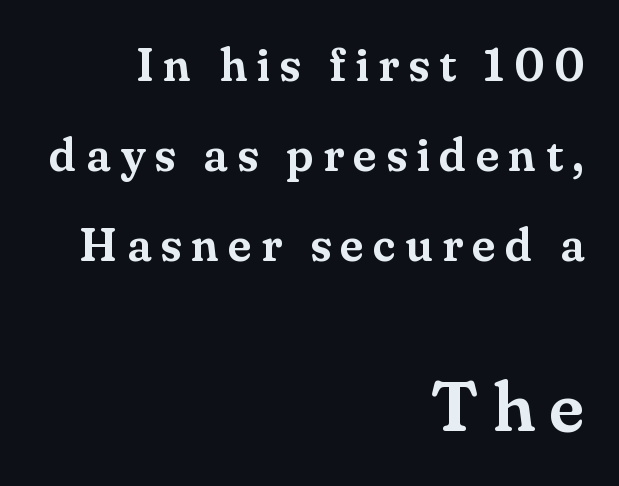
In terms of posture, this sample is upright. Here the glyphs are tracked loosely, breaking word shapes into spaced letters. The compositor pushed each line to the right boundary. The rendering uses natural spacing where letterforms have individual widths. Honestly, there is no underline to notice here at all.
